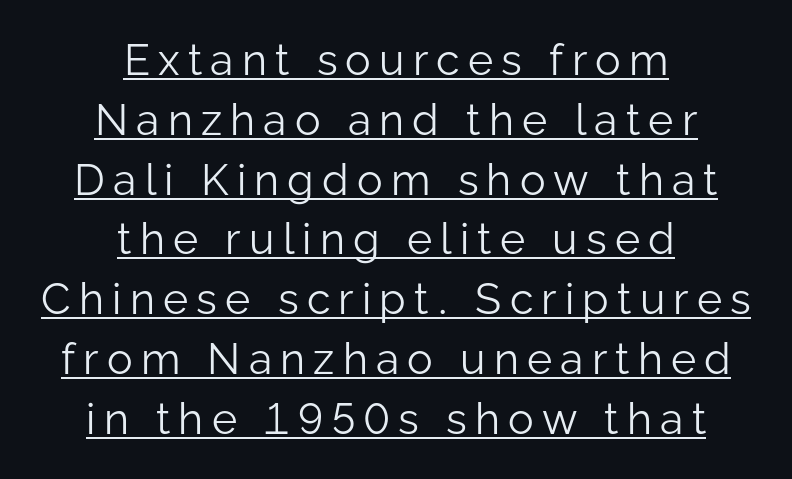
The image shows 43 px light sans-serif type, upright; set centered, normal line spacing (1.39x), underlined; low stroke contrast and a medium x-height.
